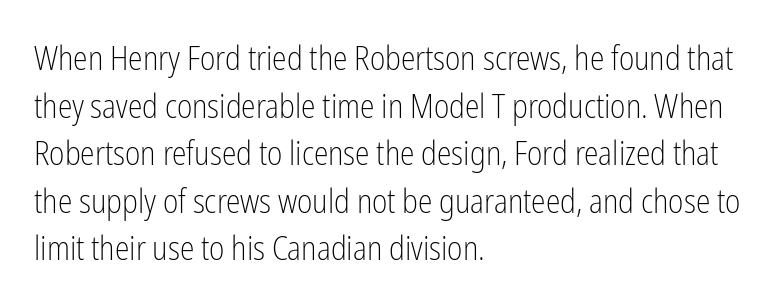
Q: Is the text bold? A: No.
Q: Is the text italic (slanted)? A: No, it is upright.
Q: Is the typeface a serif or a sans-serif typeface? A: Sans-serif.
Q: Is the text underlined? A: No.
Q: How is the paragraph aligned? A: Left-aligned.
Q: Is the spacing between letters normal or unusually wide? A: Normal.
Q: Is the spacing between lines tight, normal or loose? A: Normal.
Q: Width (condensed, normal, or wide)? A: Condensed.
Q: Stroke contrast? A: Low.
Q: x-height? A: Medium.
Q: Monospaced? A: No.
